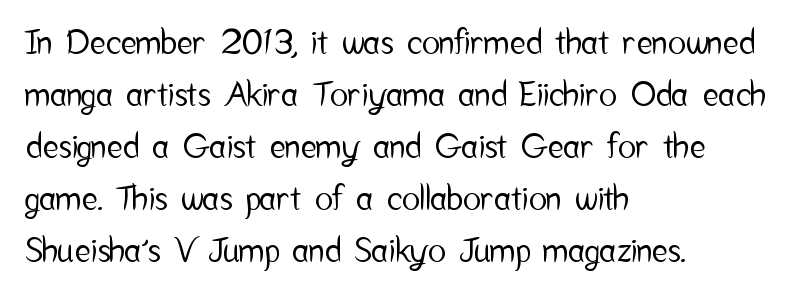
The image shows 34 px condensed sans-serif type, upright; set left-aligned, normal line spacing (1.53x), normal letter spacing, not underlined; low stroke contrast and a medium x-height.
